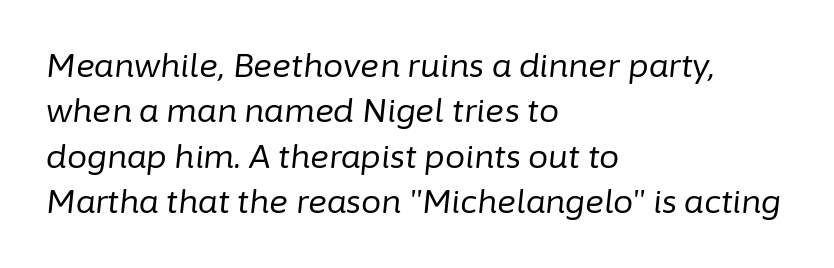
Line spacing here is normal. Is the type slanted? Yes — the strokes lean at a clear angle. The typesetter chose a ragged-right arrangement here. Descender tails drop into unmarked territory. Here the designer chose a conventional face with non-uniform glyph widths. The letters look calm and open, with moderate or lighter stems.
